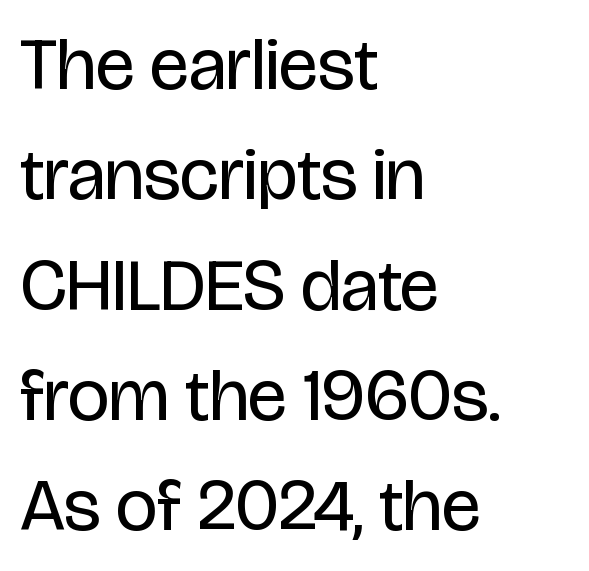
Q: Is the text bold? A: No.
Q: Is the text italic (slanted)? A: No, it is upright.
Q: Is the typeface a serif or a sans-serif typeface? A: Sans-serif.
Q: Is the text underlined? A: No.
Q: How is the paragraph aligned? A: Left-aligned.
Q: Is the spacing between letters normal or unusually wide? A: Normal.
Q: Is the spacing between lines tight, normal or loose? A: Normal.
Q: Width (condensed, normal, or wide)? A: Condensed.
Q: Stroke contrast? A: Low.
Q: x-height? A: Large.
Q: Monospaced? A: No.
